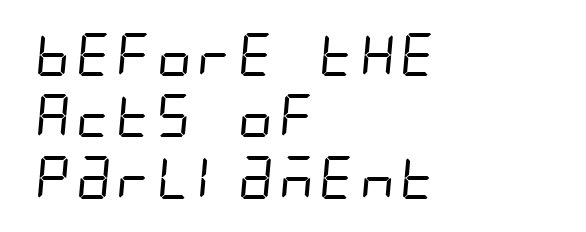
{"serif": "no", "bold": "no", "weight": "regular", "width": "condensed", "stroke_contrast": "low", "x_height": "large", "underline": "no", "align": "left", "line_spacing": "normal", "line_spacing_ratio": 1.43, "letter_spacing": "normal", "letter_spacing_em": 0.0, "glyph_px": 43}
